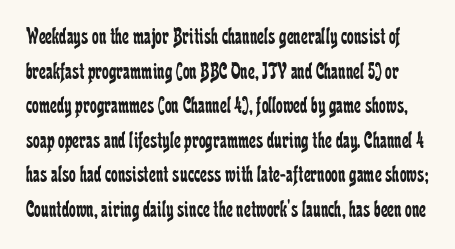
{"italic": "no", "bold": "no", "underline": "no", "line_spacing": "normal", "line_spacing_ratio": 1.44, "letter_spacing": "normal", "letter_spacing_em": 0.0, "glyph_px": 24}
